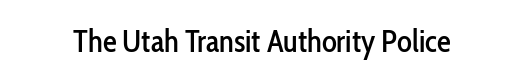
Q: Is the text italic (slanted)? A: No, it is upright.
Q: Is the typeface a serif or a sans-serif typeface? A: Sans-serif.
Q: Is the text underlined? A: No.
Q: Is the spacing between letters normal or unusually wide? A: Normal.
Q: Width (condensed, normal, or wide)? A: Condensed.
Q: Stroke contrast? A: Low.
Q: x-height? A: Medium.
Q: Monospaced? A: No.
